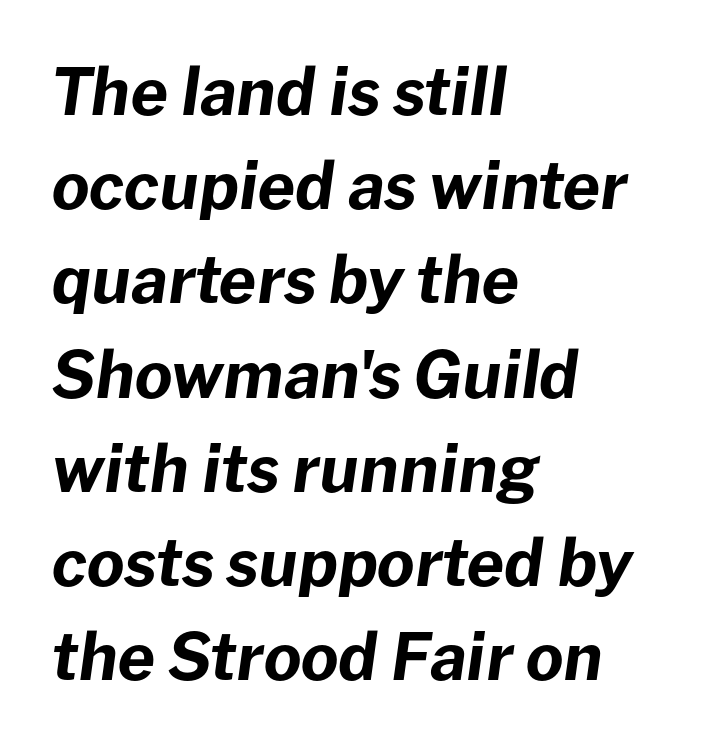
The setting favours the left margin, as ordinary paragraphs usually do. These words are printed bold, with thick strokes throughout. Between one letter and the next there's only the usual sliver of space. Type without underlining. Posture: slanted.
